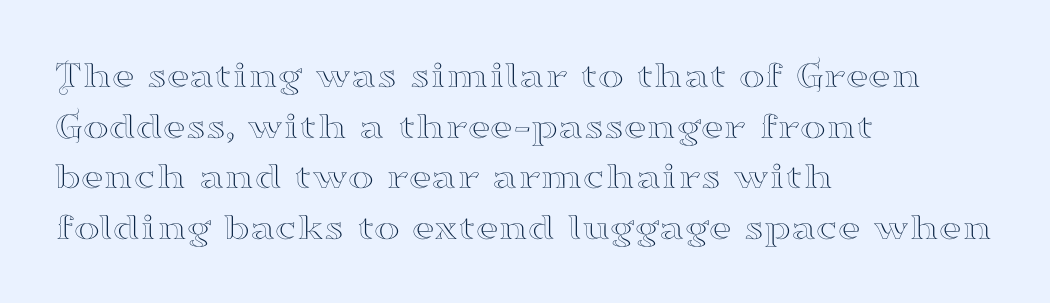
The space between consecutive lines is moderate. Honestly, the letter spacing is just normal — you wouldn't notice it. Line beginnings align vertically; line endings do not. The specimen omits any rule beneath the text block's lines. Is this a sans? No — the strokes have serifs.
